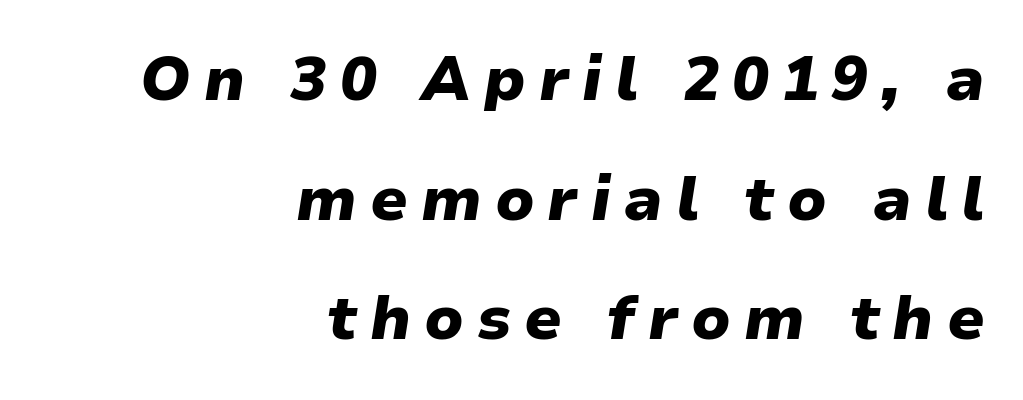
Plain, unruled lines of type. Here the glyphs are tracked loosely, breaking word shapes into spaced letters. Looking at the ascenders, they clearly lean. This sample is right-justified, so line beginnings fall wherever the words allow. Is this a fixed-width face? No — the glyphs have proportional, varying widths. Thick stems and heavy bowls — unmistakably bold.
